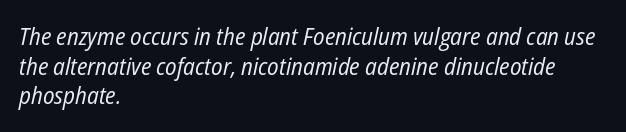
Q: Is the text bold? A: No.
Q: Is the text italic (slanted)? A: Yes, it leans right by about 12 degrees.
Q: Is the text underlined? A: No.
Q: How is the paragraph aligned? A: Left-aligned.
Q: Is the spacing between letters normal or unusually wide? A: Normal.
